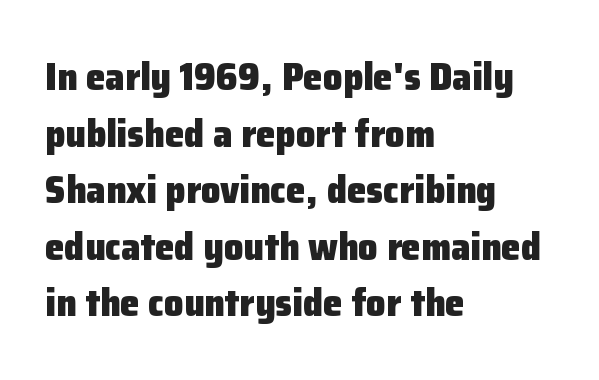
Q: Is the text bold? A: Yes.
Q: Is the text italic (slanted)? A: No, it is upright.
Q: Is the typeface a serif or a sans-serif typeface? A: Sans-serif.
Q: Is the text underlined? A: No.
Q: How is the paragraph aligned? A: Left-aligned.
Q: Is the spacing between letters normal or unusually wide? A: Normal.
Q: Is the spacing between lines tight, normal or loose? A: Normal.
Q: Width (condensed, normal, or wide)? A: Normal.
Q: Stroke contrast? A: Low.
Q: x-height? A: Medium.
Q: Monospaced? A: No.
